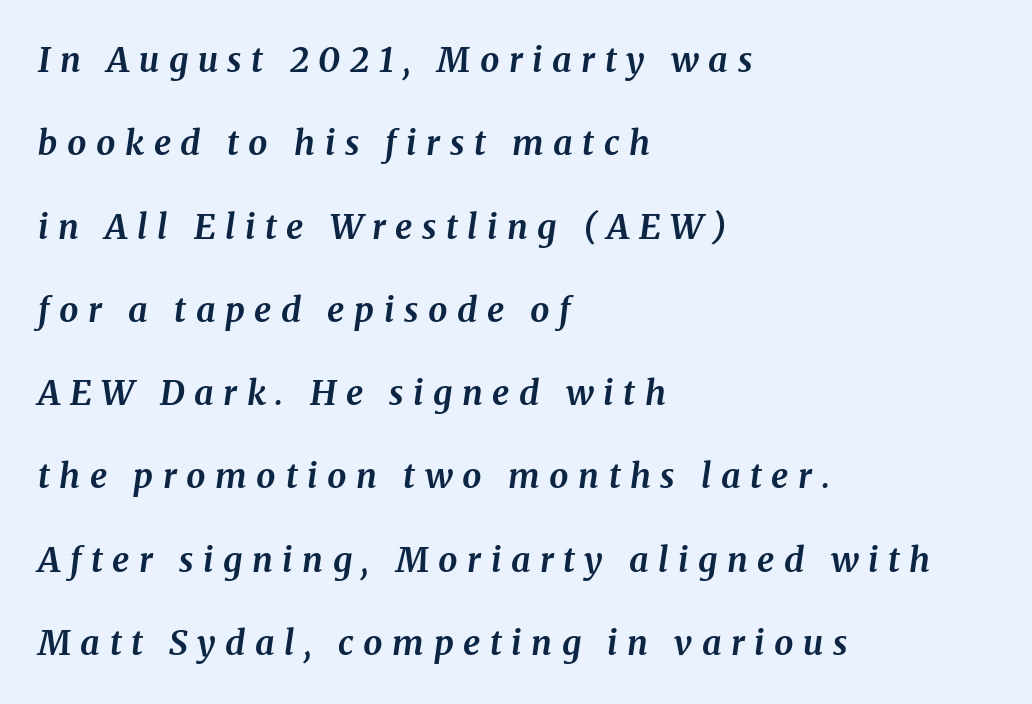
The image shows 34 px bold serif type, italic (leaning right); set left-aligned, loose line spacing (2.45x), unusually wide letter spacing (+0.28 em), not underlined; medium stroke contrast and a medium x-height.
